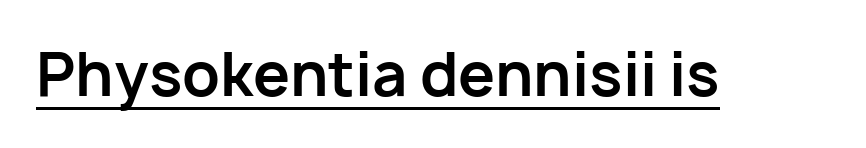
{"serif": "no", "italic": "no", "bold": "yes", "weight": "bold", "width": "normal", "stroke_contrast": "low", "x_height": "medium", "monospaced": "no", "underline": "yes", "letter_spacing": "normal", "letter_spacing_em": 0.0, "glyph_px": 59}
